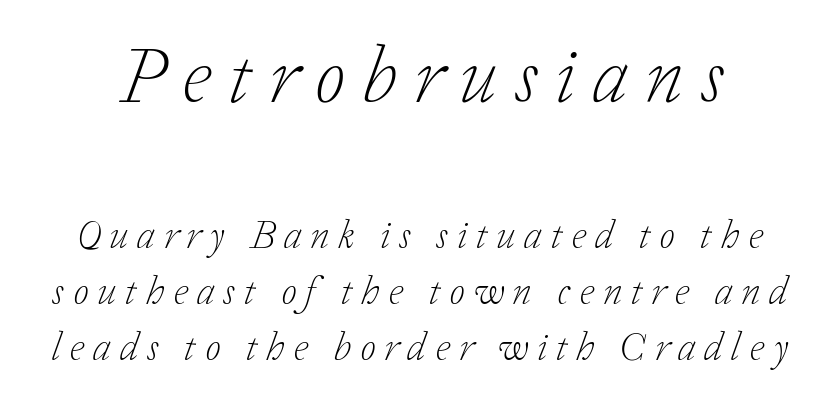
{"serif": "yes", "italic": "yes", "lean": "right", "slant_degrees": 20, "bold": "no", "weight": "light", "width": "normal", "stroke_contrast": "low", "x_height": "medium", "monospaced": "no", "underline": "no", "line_spacing": "normal", "line_spacing_ratio": 1.41, "letter_spacing": "wide", "letter_spacing_em": 0.22, "larger_block": "first", "size_ratio": 1.98, "glyph_px": 79}
